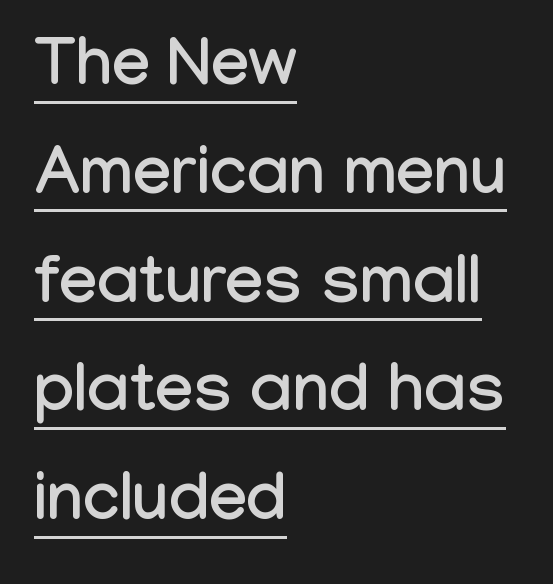
Q: Is the text italic (slanted)? A: No, it is upright.
Q: Is the typeface a serif or a sans-serif typeface? A: Sans-serif.
Q: Is the text underlined? A: Yes.
Q: How is the paragraph aligned? A: Left-aligned.
Q: Is the spacing between letters normal or unusually wide? A: Normal.
Q: Is the spacing between lines tight, normal or loose? A: Normal.
Q: Width (condensed, normal, or wide)? A: Condensed.
Q: Stroke contrast? A: Low.
Q: x-height? A: Medium.
Q: Monospaced? A: No.
